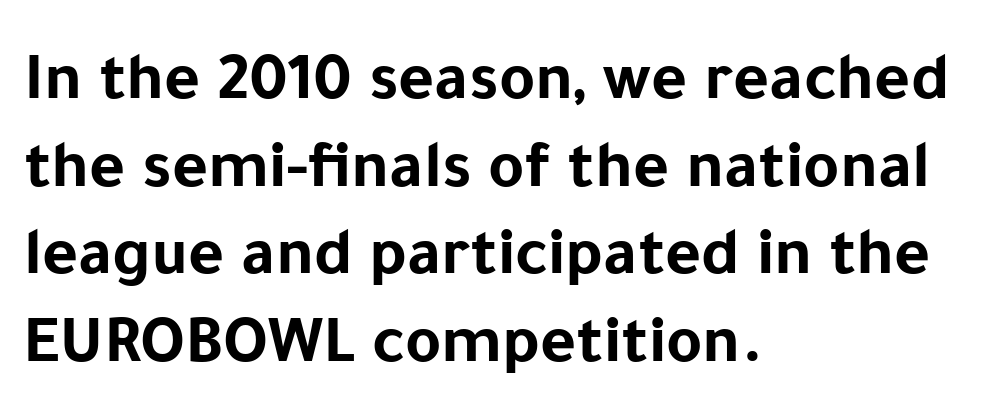
The image shows 69 px bold sans-serif type, upright; set left-aligned, normal line spacing (1.27x), normal letter spacing, not underlined; low stroke contrast and a medium x-height.
